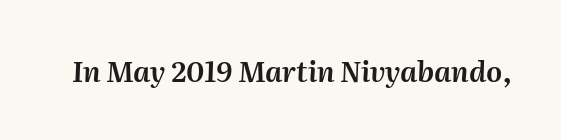
{"italic": "yes", "lean": "right", "slant_degrees": 2, "width": "normal", "stroke_contrast": "medium", "x_height": "medium", "monospaced": "no", "underline": "no", "letter_spacing": "normal", "letter_spacing_em": 0.0, "glyph_px": 28}
